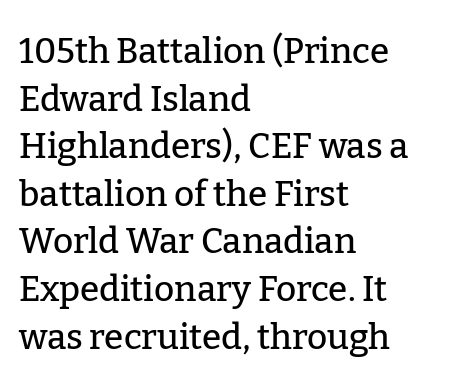
The image shows 35 px serif type, upright; set left-aligned, normal line spacing (1.36x), normal letter spacing, not underlined; low stroke contrast and a medium x-height.
